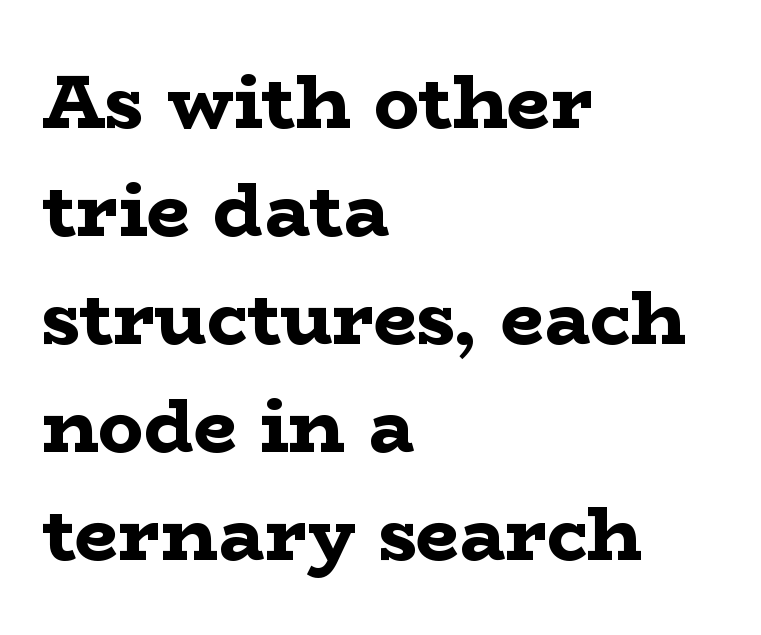
The image shows 76 px bold, wide serif type, upright; set left-aligned, normal line spacing (1.42x), normal letter spacing, not underlined; low stroke contrast and a medium x-height.
